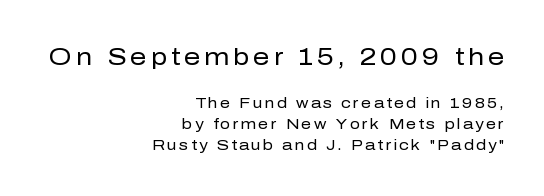
Q: Is the text bold? A: No.
Q: Is the text italic (slanted)? A: No, it is upright.
Q: Is the text underlined? A: No.
Q: How is the paragraph aligned? A: Right-aligned.
Q: Is the spacing between lines tight, normal or loose? A: Normal.
Q: Which block of text is set in a larger size, the first (top) or the second (bottom)? A: The first (top) one.
